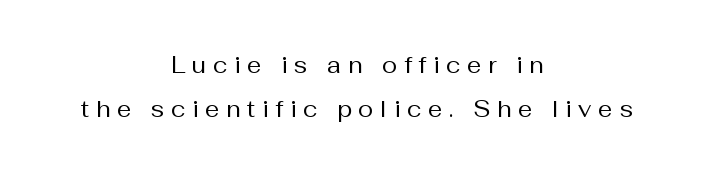
The image shows 23 px text type, upright; set centered, loose line spacing (1.91x), unusually wide letter spacing (+0.29 em), not underlined.
